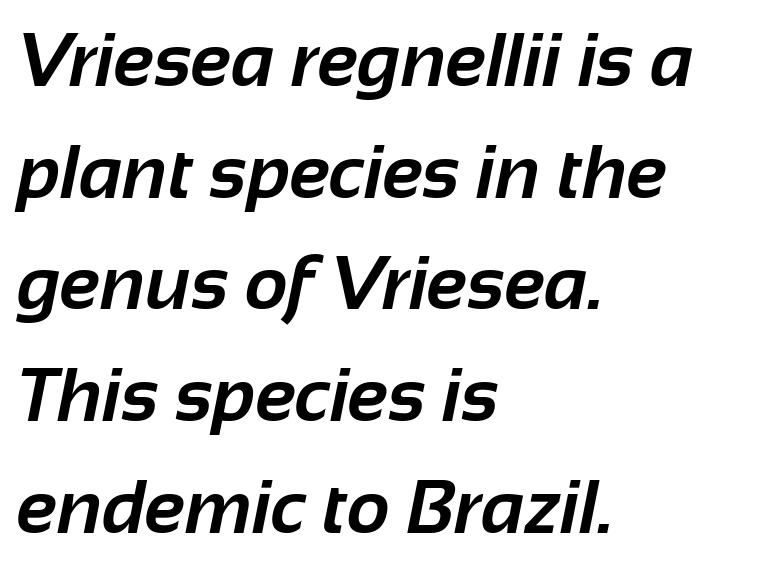
Q: Is the text bold? A: Yes.
Q: Is the typeface a serif or a sans-serif typeface? A: Sans-serif.
Q: Is the text underlined? A: No.
Q: How is the paragraph aligned? A: Left-aligned.
Q: Is the spacing between letters normal or unusually wide? A: Normal.
Q: Is the spacing between lines tight, normal or loose? A: Normal.
Q: Width (condensed, normal, or wide)? A: Normal.
Q: Stroke contrast? A: Low.
Q: x-height? A: Medium.
Q: Monospaced? A: No.
